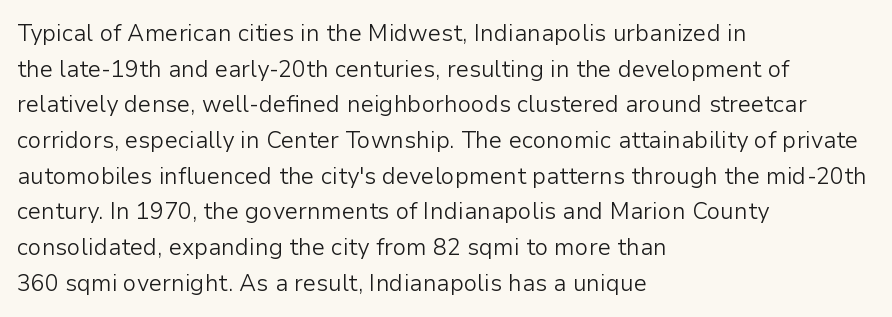
The image shows 23 px text type, upright; set left-aligned, normal line spacing (1.55x), normal letter spacing, not underlined.
